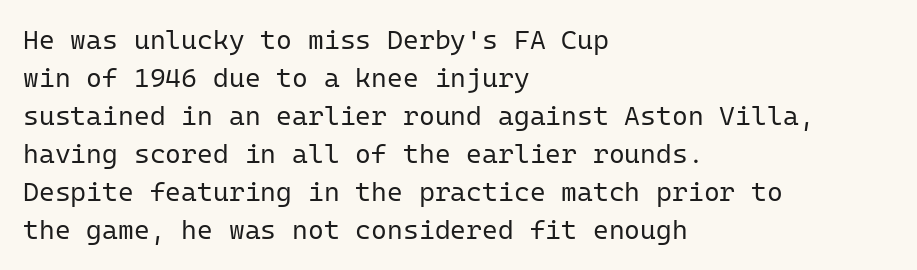
The designer left line spacing at the default. A classic flush-left, rag-right setting is used for this passage. The font sits on the lighter half of the weight spectrum, regular included. The letters stand straight up with perfectly vertical stems. No word sits above an underline.
